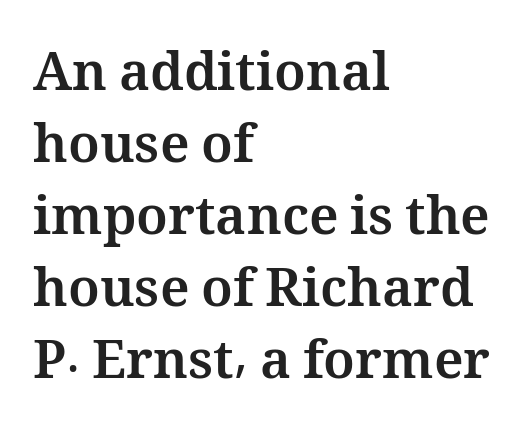
{"italic": "no", "bold": "yes", "weight": "bold", "width": "normal", "stroke_contrast": "medium", "x_height": "medium", "monospaced": "no", "underline": "no", "align": "left", "line_spacing": "normal", "line_spacing_ratio": 1.36, "letter_spacing": "normal", "letter_spacing_em": 0.0, "glyph_px": 53}
